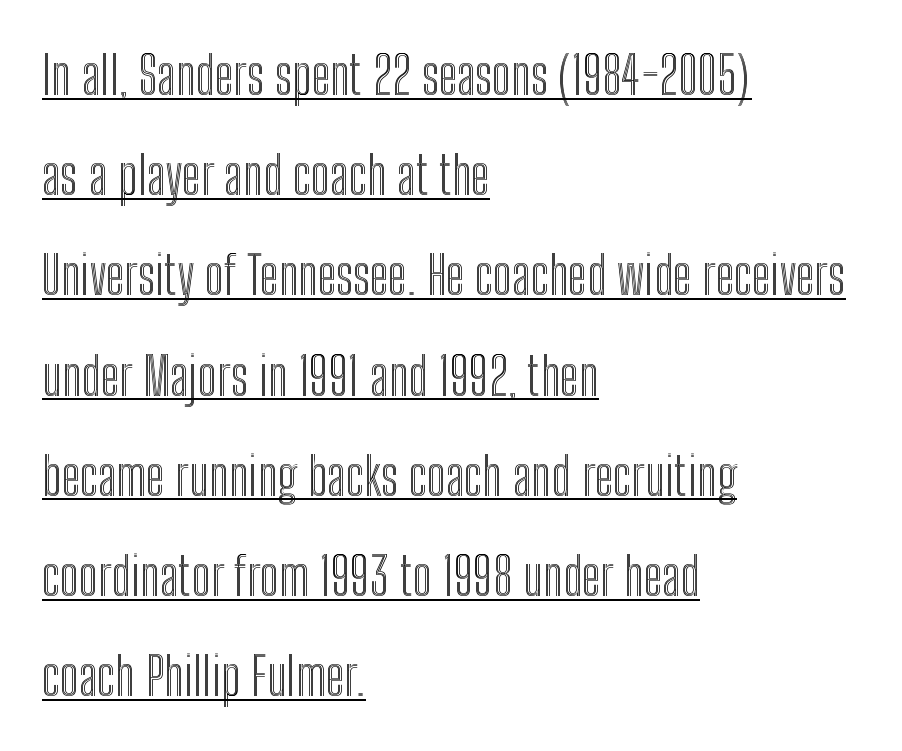
The image shows 53 px condensed type, upright; set left-aligned, line spacing 1.89x, normal letter spacing, underlined; a medium x-height.
